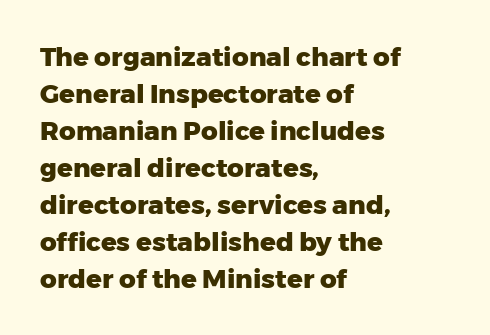
These words are printed bold, with thick strokes throughout. Between one letter and the next there's only the usual sliver of space. The letters stand straight up with perfectly vertical stems. The rendering anchors every line to the left-hand side. The leading is moderate, giving the passage an even texture.
